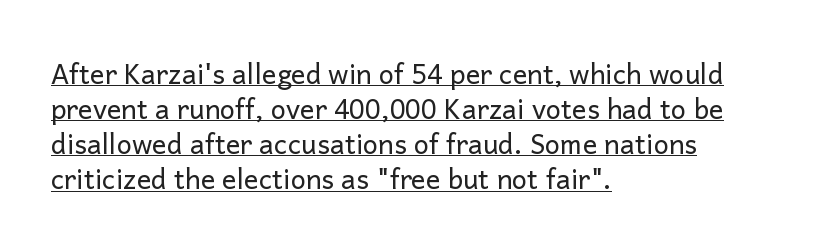
Teacher's note: observe the even left margin — that is flush-left alignment. Decoration check: the copy is underlined. The line-height multiplier appears to be the usual default. You could call the tracking neutral — neither tight nor loose. A light-to-regular cut is what we see here. A roman cut, with each character standing at attention.
